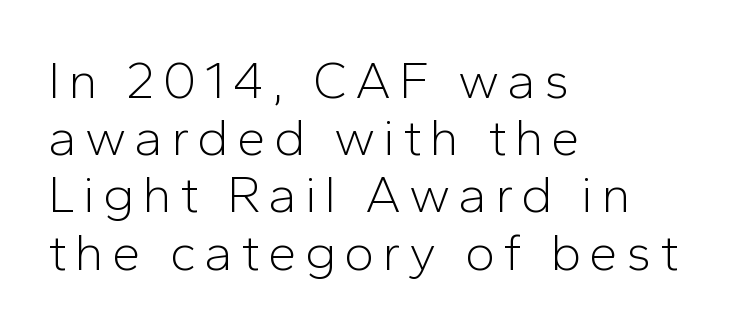
The image shows 52 px light sans-serif type, upright; set left-aligned, tight line spacing (1.1x), not underlined; low stroke contrast and a medium x-height.
